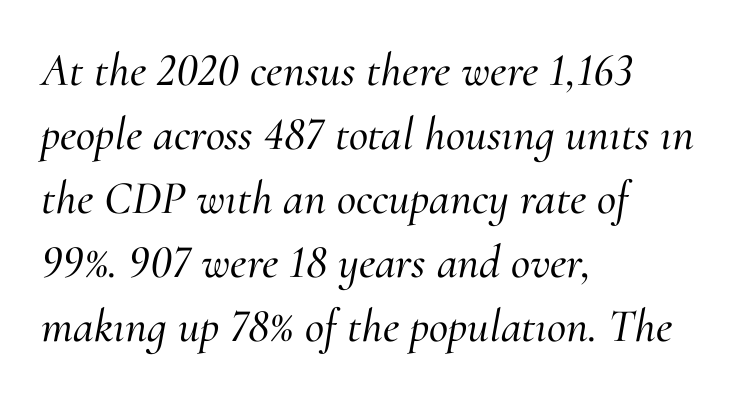
Looking at the ascenders, they clearly lean. This is serif lettering, the kind often seen in printed books. Unmarked baselines from the first word to the last. Is this a fixed-width face? No — the glyphs have proportional, varying widths.
